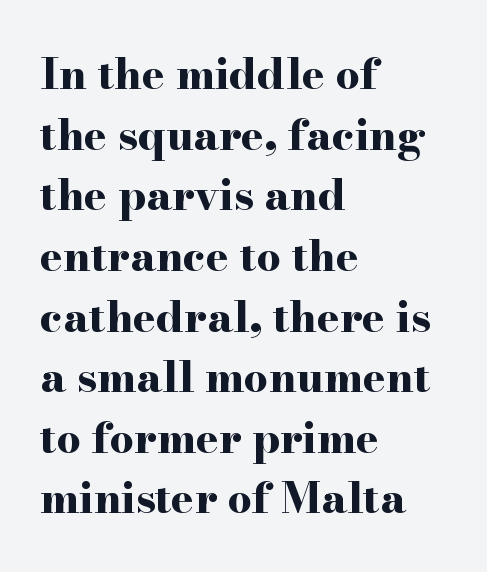
Q: Is the text bold? A: Yes.
Q: Is the text italic (slanted)? A: No, it is upright.
Q: Is the typeface a serif or a sans-serif typeface? A: Serif.
Q: Is the text underlined? A: No.
Q: How is the paragraph aligned? A: Left-aligned.
Q: Is the spacing between letters normal or unusually wide? A: Normal.
Q: Is the spacing between lines tight, normal or loose? A: Normal.
Q: Width (condensed, normal, or wide)? A: Wide.
Q: Stroke contrast? A: High.
Q: x-height? A: Small.
Q: Monospaced? A: No.
